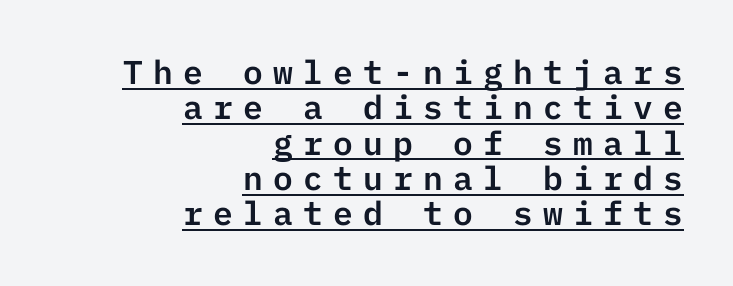
{"serif": "no", "italic": "no", "width": "normal", "stroke_contrast": "low", "x_height": "medium", "underline": "yes", "align": "right", "line_spacing": "tight", "line_spacing_ratio": 1.07, "letter_spacing": "wide", "letter_spacing_em": 0.31, "glyph_px": 33}
